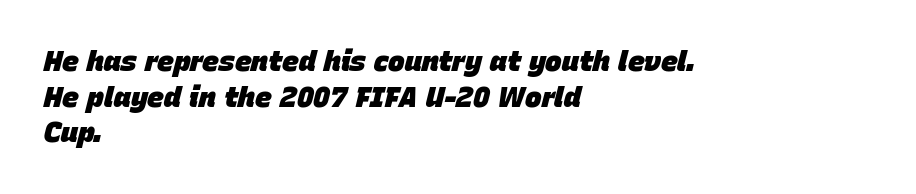
Q: Is the text bold? A: Yes.
Q: Is the text italic (slanted)? A: Yes, it leans right by about 15 degrees.
Q: Is the text underlined? A: No.
Q: How is the paragraph aligned? A: Left-aligned.
Q: Is the spacing between letters normal or unusually wide? A: Normal.
Q: Is the spacing between lines tight, normal or loose? A: Normal.
Q: Width (condensed, normal, or wide)? A: Normal.
Q: Stroke contrast? A: Low.
Q: x-height? A: Large.
Q: Monospaced? A: No.
